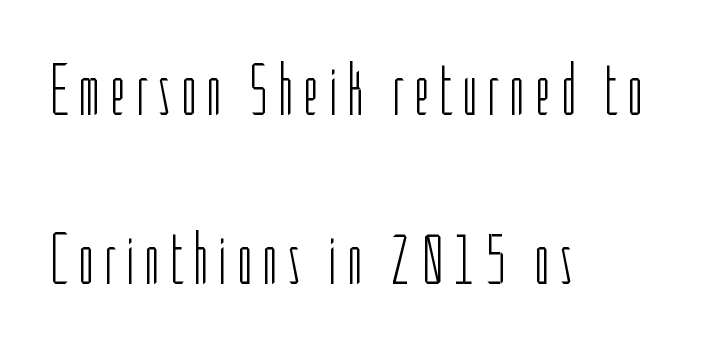
The image shows 73 px light, condensed sans-serif type, upright; set left-aligned, loose line spacing (2.31x), not underlined; low stroke contrast and a medium x-height.
